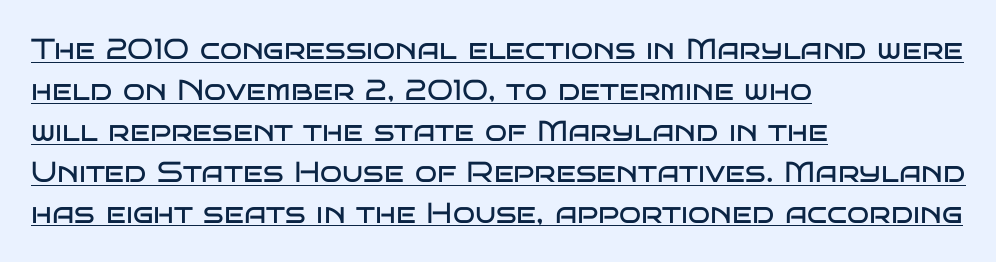
The image shows 29 px regular-weight, wide sans-serif type, upright; set left-aligned, normal line spacing (1.41x), normal letter spacing, underlined; low stroke contrast and a large x-height.
